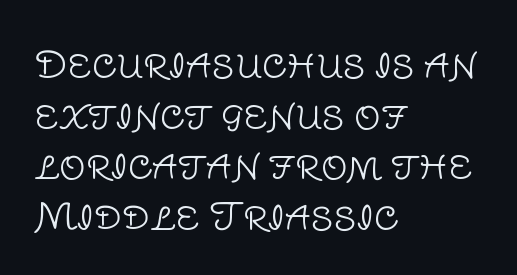
{"serif": "no", "bold": "no", "weight": "light", "width": "normal", "stroke_contrast": "low", "x_height": "large", "monospaced": "no", "underline": "no", "align": "left", "line_spacing": "normal", "line_spacing_ratio": 1.37, "letter_spacing": "normal", "letter_spacing_em": 0.0, "glyph_px": 37}
